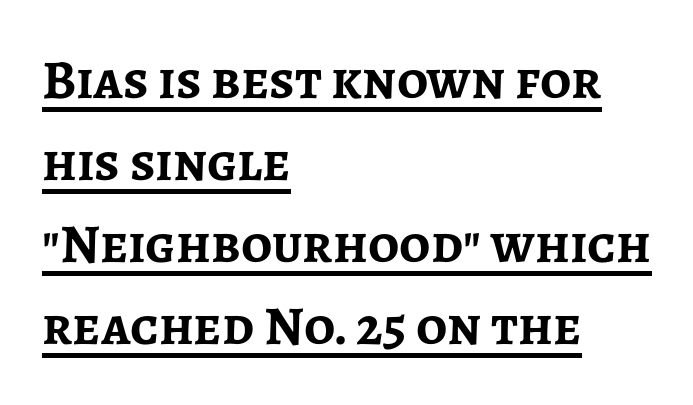
Q: Is the text bold? A: Yes.
Q: Is the text italic (slanted)? A: No, it is upright.
Q: Is the typeface a serif or a sans-serif typeface? A: Sans-serif.
Q: Is the text underlined? A: Yes.
Q: How is the paragraph aligned? A: Left-aligned.
Q: Is the spacing between letters normal or unusually wide? A: Normal.
Q: Is the spacing between lines tight, normal or loose? A: Normal.
Q: Width (condensed, normal, or wide)? A: Normal.
Q: Stroke contrast? A: Low.
Q: x-height? A: Medium.
Q: Monospaced? A: No.
